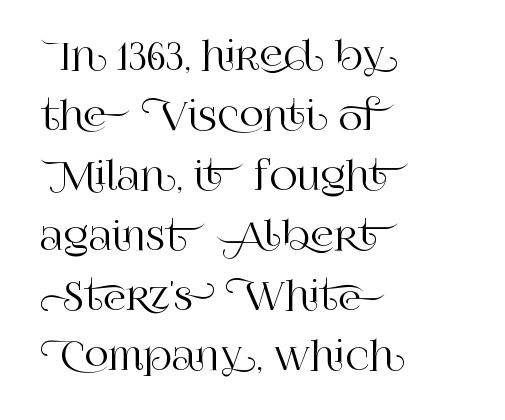
You could not count columns in this text — the font is proportionally spaced. Reading down the column, the eye jumps a familiar distance to each next line. Little horizontal feet cap the strokes, marking this as serif type. Nobody touched the tracking dial on this one.
